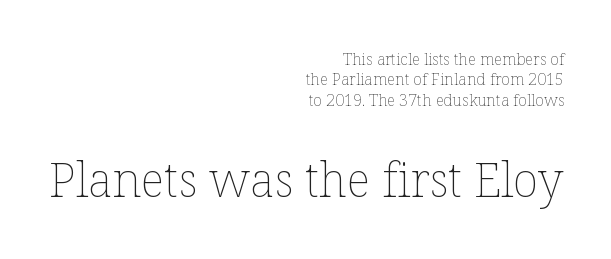
The image shows 47 px thin type, upright; set right-aligned, normal line spacing (1.28x), normal letter spacing, not underlined; the second (bottom) block is 2.94x larger; low stroke contrast and a medium x-height.
